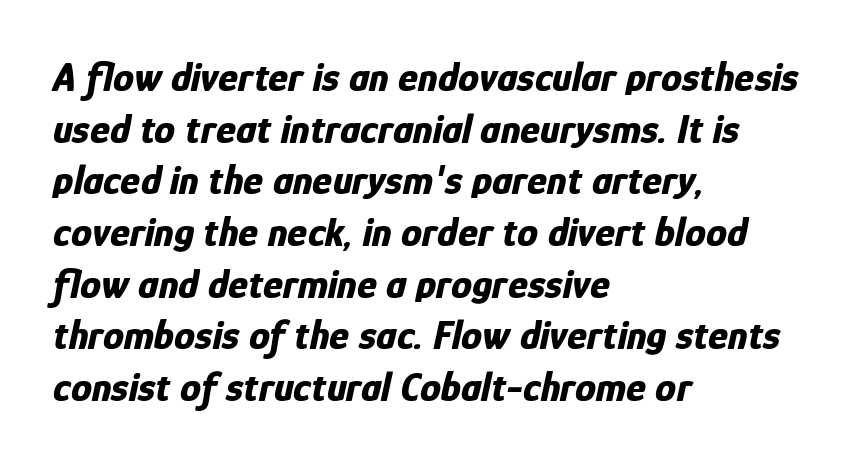
{"italic": "yes", "lean": "right", "slant_degrees": 12, "bold": "yes", "weight": "bold", "width": "condensed", "stroke_contrast": "low", "x_height": "medium", "monospaced": "no", "underline": "no", "align": "left", "line_spacing_ratio": 1.23, "letter_spacing": "normal", "letter_spacing_em": 0.0, "glyph_px": 42}
